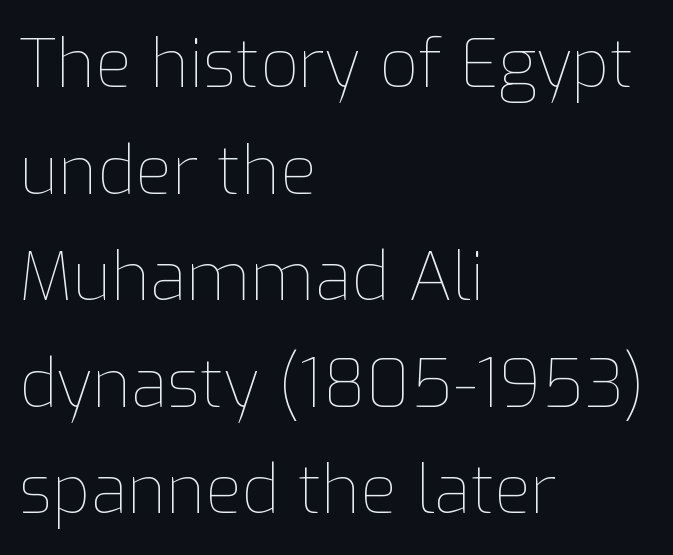
{"italic": "no", "bold": "no", "weight": "thin", "width": "normal", "stroke_contrast": "low", "x_height": "medium", "monospaced": "no", "underline": "no", "align": "left", "line_spacing": "normal", "line_spacing_ratio": 1.59, "letter_spacing": "normal", "letter_spacing_em": 0.0, "glyph_px": 67}
